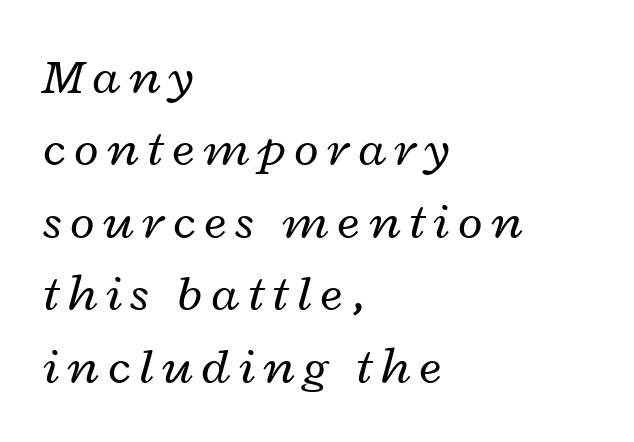
In terms of posture, this sample is oblique. The zone under the glyphs is completely vacant. Leading: standard. The weight tops out at a normal text grade. This sample has the flowing, uneven cadence of proportional lettering. Short and long lines alike share a common starting point at left.
